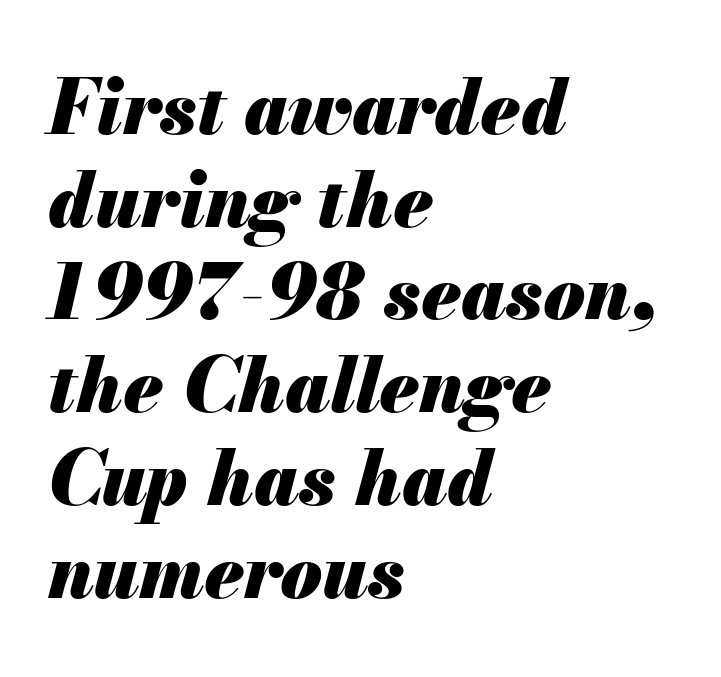
The passage shown has conventional tracking throughout. Notice how the stems are inclined rather than vertical — that's the hallmark of italics. Varying glyph widths throughout — classic text-font behaviour. This is heavy type, rendered in bold. The paragraph has a hard left edge and a soft right edge.
